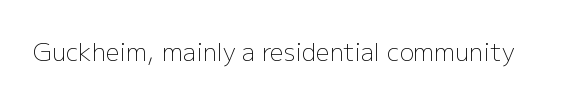
{"italic": "no", "bold": "no", "underline": "no", "letter_spacing": "normal", "letter_spacing_em": 0.0, "glyph_px": 24}
